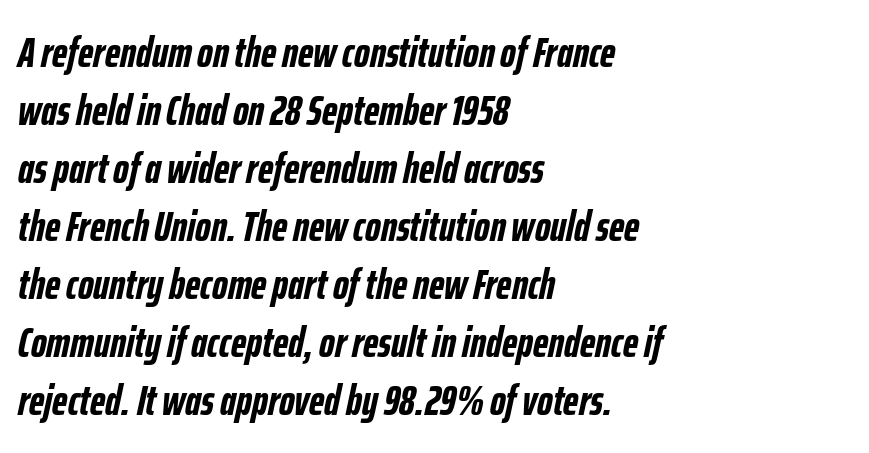
Q: Is the text bold? A: Yes.
Q: Is the text italic (slanted)? A: Yes, it leans right by about 12 degrees.
Q: Is the text underlined? A: No.
Q: How is the paragraph aligned? A: Left-aligned.
Q: Is the spacing between letters normal or unusually wide? A: Normal.
Q: Is the spacing between lines tight, normal or loose? A: Normal.
Q: Width (condensed, normal, or wide)? A: Condensed.
Q: Stroke contrast? A: Low.
Q: x-height? A: Medium.
Q: Monospaced? A: No.
